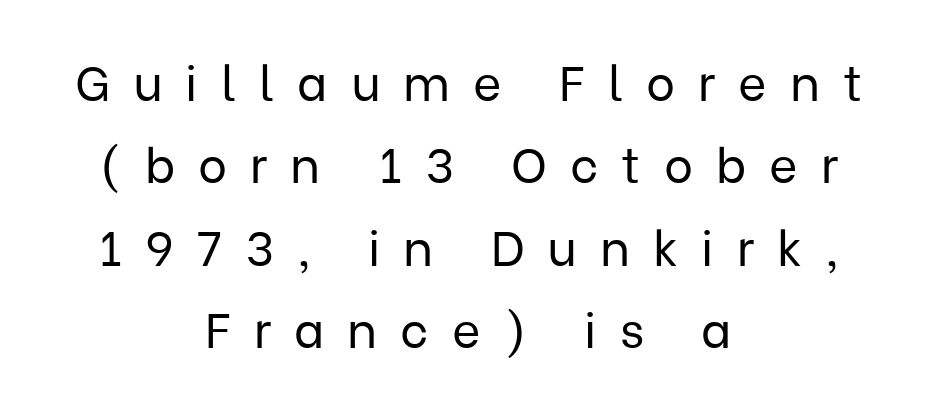
Q: Is the text bold? A: No.
Q: Is the text italic (slanted)? A: No, it is upright.
Q: Is the typeface a serif or a sans-serif typeface? A: Sans-serif.
Q: Is the text underlined? A: No.
Q: How is the paragraph aligned? A: Centered.
Q: Is the spacing between letters normal or unusually wide? A: Unusually wide.
Q: Is the spacing between lines tight, normal or loose? A: Normal.
Q: Width (condensed, normal, or wide)? A: Normal.
Q: Stroke contrast? A: Low.
Q: x-height? A: Medium.
Q: Monospaced? A: No.
